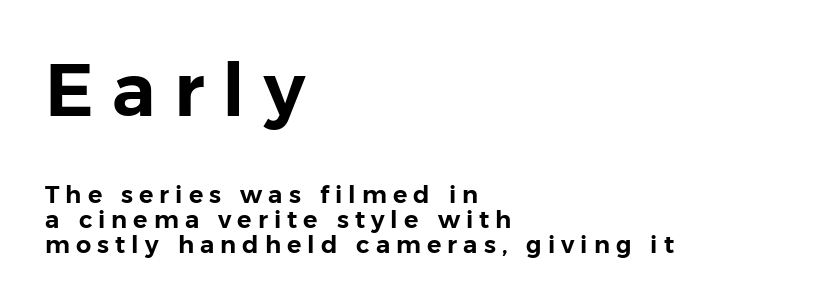
{"serif": "no", "italic": "no", "width": "normal", "stroke_contrast": "low", "x_height": "medium", "monospaced": "no", "underline": "no", "align": "left", "line_spacing": "tight", "line_spacing_ratio": 1.04, "letter_spacing": "wide", "letter_spacing_em": 0.25, "larger_block": "first", "size_ratio": 3.04, "glyph_px": 73}
